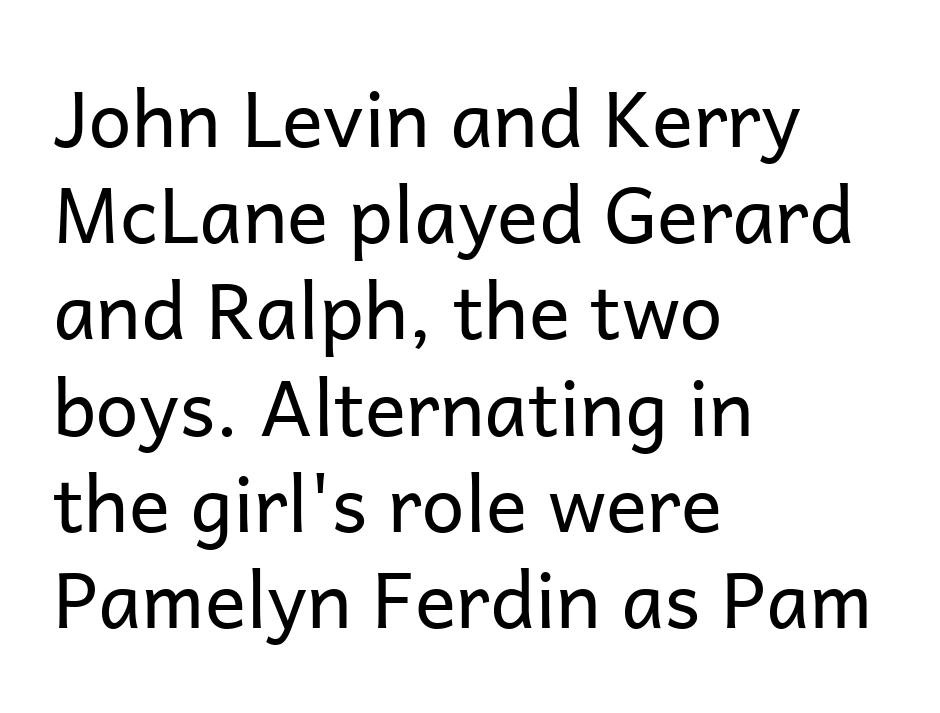
The image shows 77 px regular-weight sans-serif type, upright; set left-aligned, normal line spacing (1.25x), normal letter spacing, not underlined; low stroke contrast and a medium x-height.
